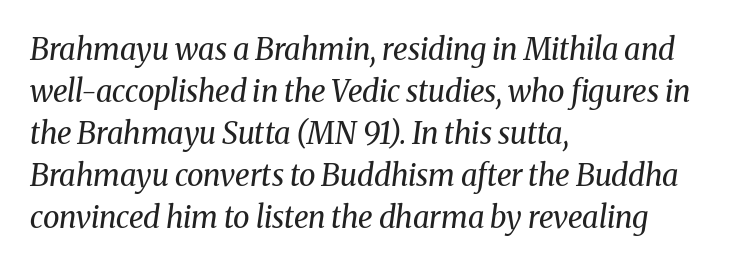
{"serif": "yes", "italic": "yes", "lean": "right", "slant_degrees": 8, "bold": "no", "weight": "regular", "width": "normal", "stroke_contrast": "medium", "x_height": "medium", "monospaced": "no", "underline": "no", "align": "left", "line_spacing": "normal", "line_spacing_ratio": 1.4, "letter_spacing": "normal", "letter_spacing_em": 0.0, "glyph_px": 30}
